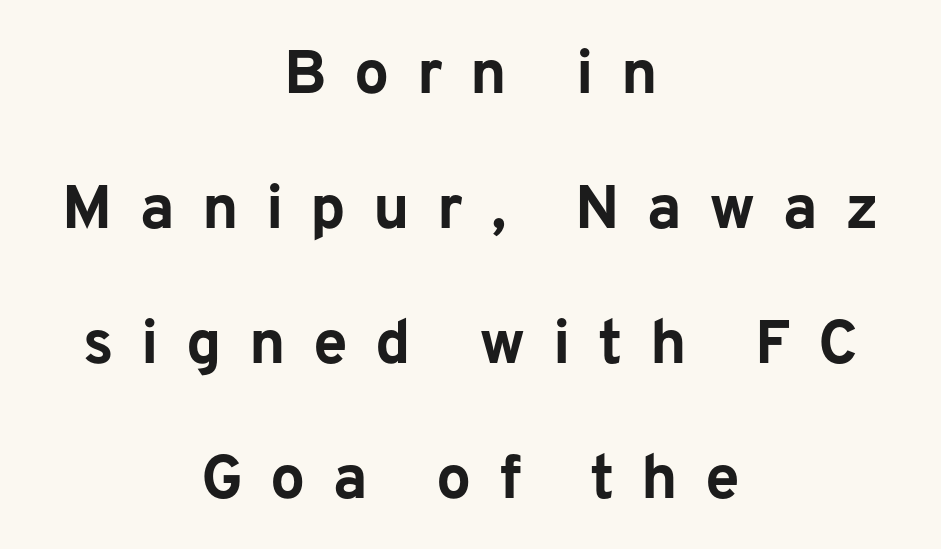
Q: Is the text bold? A: Yes.
Q: Is the text italic (slanted)? A: No, it is upright.
Q: Is the typeface a serif or a sans-serif typeface? A: Sans-serif.
Q: Is the text underlined? A: No.
Q: How is the paragraph aligned? A: Centered.
Q: Is the spacing between letters normal or unusually wide? A: Unusually wide.
Q: Is the spacing between lines tight, normal or loose? A: Loose.
Q: Width (condensed, normal, or wide)? A: Normal.
Q: Stroke contrast? A: Low.
Q: x-height? A: Medium.
Q: Monospaced? A: No.
